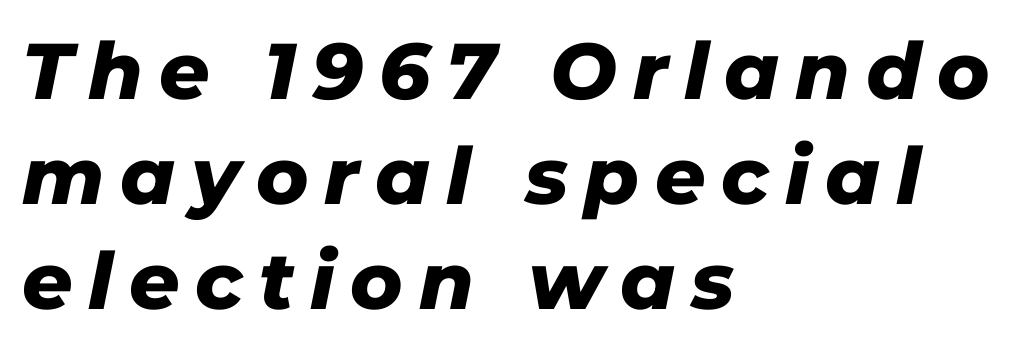
The image shows 79 px heavy type, italic (leaning right); set left-aligned, normal line spacing (1.33x), unusually wide letter spacing (+0.2 em), not underlined; low stroke contrast and a medium x-height.
